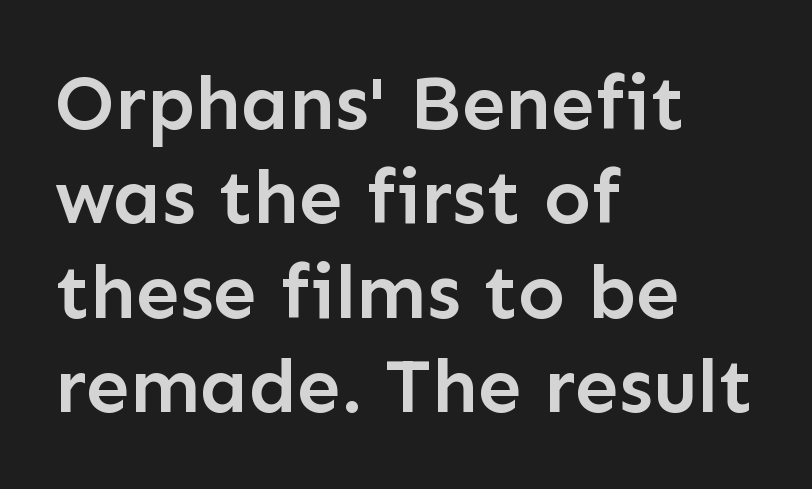
Check the space under the baseline: it is left empty. The letters stand upright; this is a roman face. Is the letter spacing exaggerated? No — it looks like the ordinary default. One-word summary of the alignment: left.
